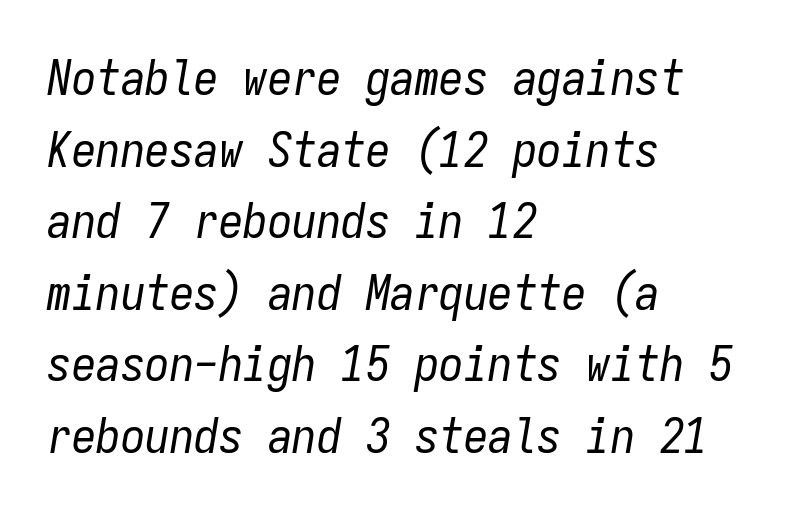
{"italic": "yes", "lean": "right", "slant_degrees": 9, "bold": "no", "weight": "regular", "width": "condensed", "stroke_contrast": "low", "x_height": "medium", "monospaced": "yes", "underline": "no", "align": "left", "line_spacing": "normal", "line_spacing_ratio": 1.46, "letter_spacing": "normal", "letter_spacing_em": 0.0, "glyph_px": 49}
